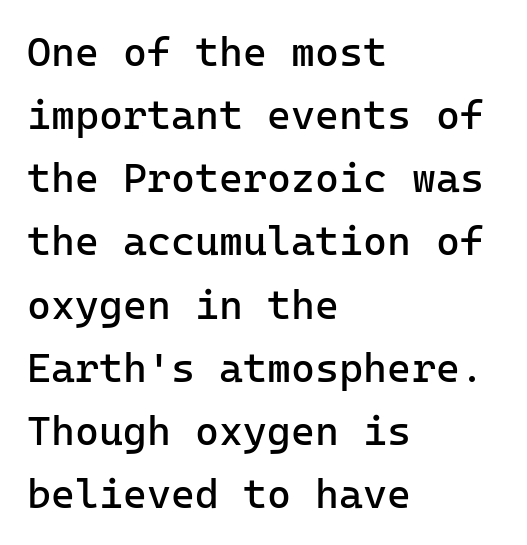
Glyph-to-glyph distance matches everyday printed text. Is this a sans? Yes — the strokes have no serifs. Leading matches the norm, producing a regular column. The face used here is monospaced, like something from a code editor. Casual observation: everything's shoved over to the left.
